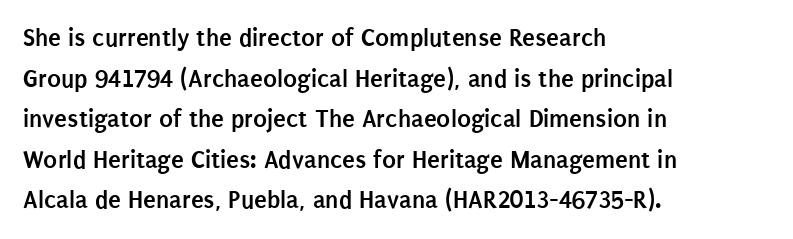
The image shows 26 px bold type, upright; set left-aligned, normal line spacing (1.56x), normal letter spacing, not underlined.
